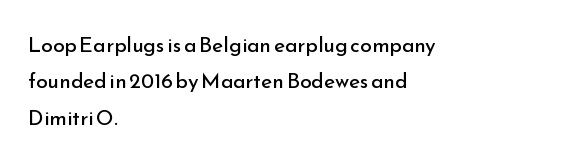
A light-to-regular cut is what we see here. These lines are set flush left with a ragged right edge. A typesetter would mark this as roman, not italic. Words float on clear page, feet unadorned. Words appear dense and cohesive because spacing is normal.
